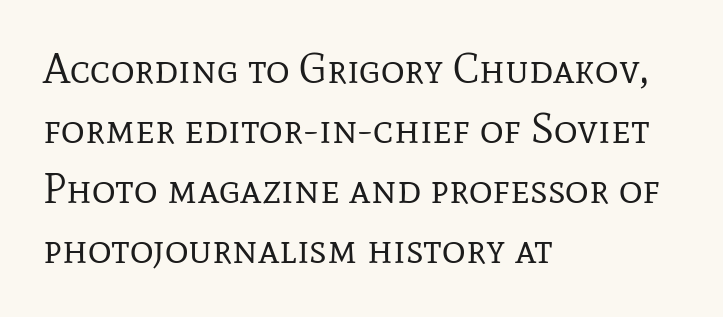
{"serif": "yes", "italic": "no", "bold": "no", "weight": "regular", "width": "normal", "stroke_contrast": "low", "x_height": "medium", "monospaced": "no", "underline": "no", "align": "left", "line_spacing": "normal", "line_spacing_ratio": 1.46, "letter_spacing": "normal", "letter_spacing_em": 0.0, "glyph_px": 41}
